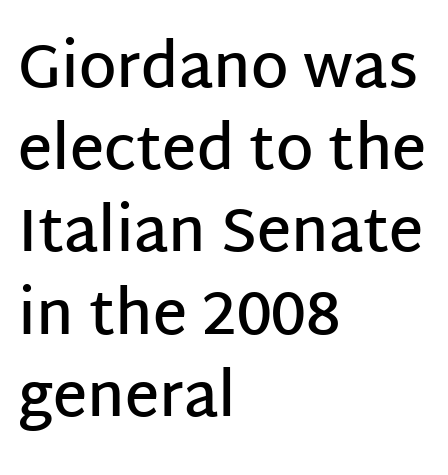
Q: Is the text bold? A: Semi-bold.
Q: Is the text italic (slanted)? A: No, it is upright.
Q: Is the typeface a serif or a sans-serif typeface? A: Sans-serif.
Q: Is the text underlined? A: No.
Q: How is the paragraph aligned? A: Left-aligned.
Q: Is the spacing between letters normal or unusually wide? A: Normal.
Q: Is the spacing between lines tight, normal or loose? A: Normal.
Q: Width (condensed, normal, or wide)? A: Normal.
Q: Stroke contrast? A: Low.
Q: x-height? A: Large.
Q: Monospaced? A: No.
